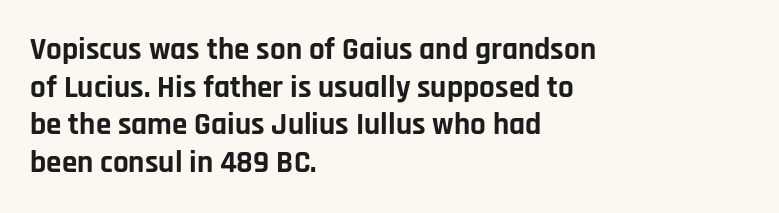
Rule under the text: the space is simply empty. Default kerning and tracking; the words read as compact shapes. Type style note: lacks serifs. The specimen reads as upright at a glance.
